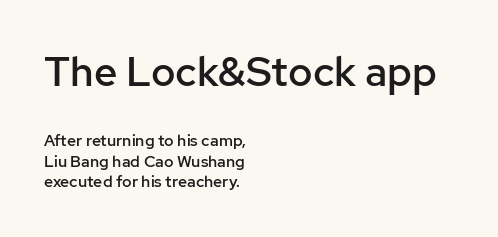
Are there feet on the stems? There aren't — it's a sans. The gap between lines stays unmarked. The font's upright variant was chosen for this text. In terms of leading, this rendering sits right in the middle. The text block is weighted toward the left margin, trailing off unevenly rightward.
